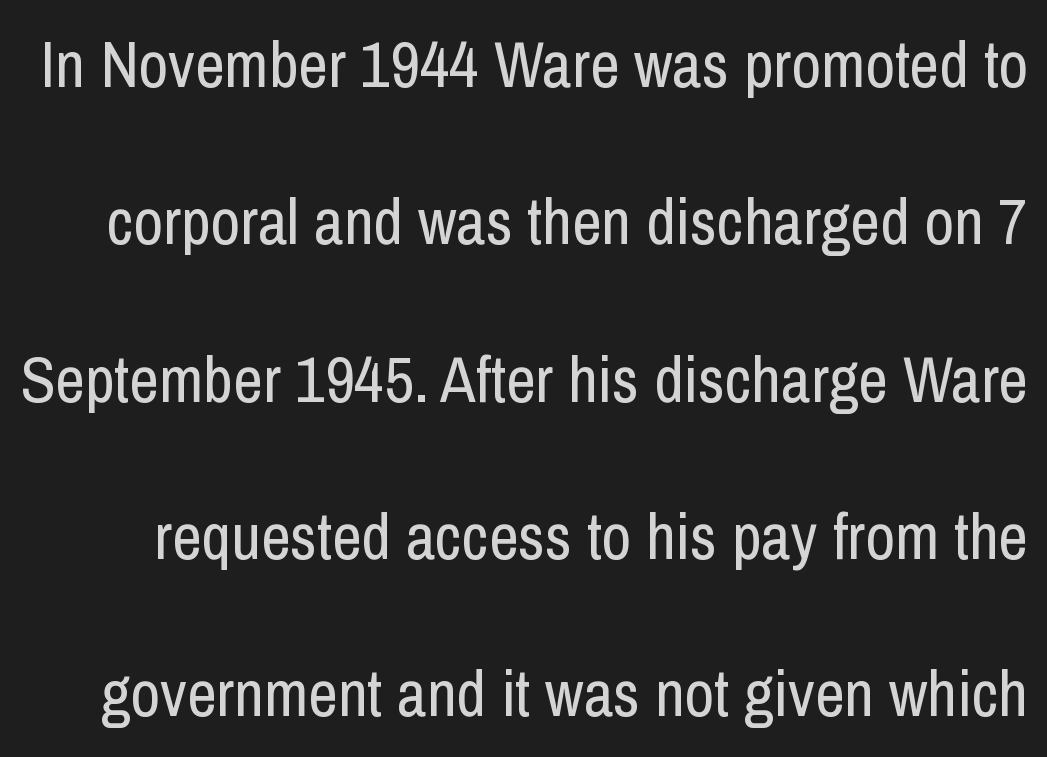
{"serif": "no", "italic": "no", "bold": "no", "weight": "regular", "width": "condensed", "stroke_contrast": "low", "x_height": "medium", "monospaced": "no", "underline": "no", "line_spacing": "loose", "line_spacing_ratio": 2.42, "letter_spacing": "normal", "letter_spacing_em": 0.0, "glyph_px": 65}
